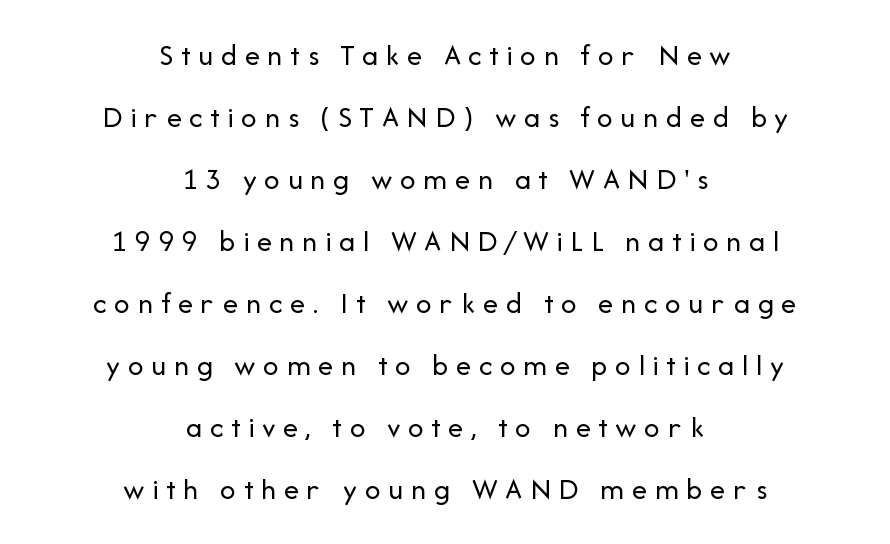
Q: Is the text bold? A: No.
Q: Is the text italic (slanted)? A: No, it is upright.
Q: Is the typeface a serif or a sans-serif typeface? A: Sans-serif.
Q: Is the text underlined? A: No.
Q: How is the paragraph aligned? A: Centered.
Q: Is the spacing between letters normal or unusually wide? A: Unusually wide.
Q: Is the spacing between lines tight, normal or loose? A: Loose.
Q: Width (condensed, normal, or wide)? A: Normal.
Q: Stroke contrast? A: Low.
Q: x-height? A: Medium.
Q: Monospaced? A: No.
